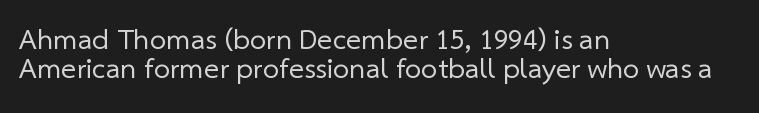
Look at the bottom of the vertical strokes: they stop flat, with no serifs. Stroke mass is kept to a normal reading level or below. The paragraph has a hard left edge and a soft right edge. Between one letter and the next there's only the usual sliver of space. Note the varied advance widths — an 'i' is clearly narrower than an 'm'.
